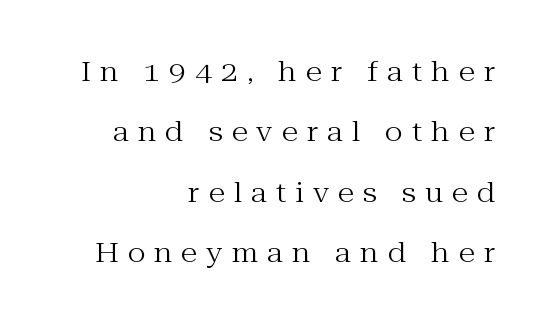
The block of text is sparse from top to bottom, with ample space between rows. A clean baseline with only descenders dipping below it. In terms of letterspacing, this is a distinctly airy, spread setting. Typeset ragged left — the right edge is the straight one. In terms of posture, this sample is upright.
